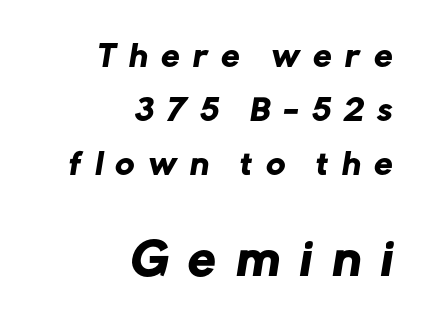
Q: Is the typeface a serif or a sans-serif typeface? A: Sans-serif.
Q: Is the text underlined? A: No.
Q: How is the paragraph aligned? A: Right-aligned.
Q: Is the spacing between letters normal or unusually wide? A: Unusually wide.
Q: Which block of text is set in a larger size, the first (top) or the second (bottom)? A: The second (bottom) one.
Q: Width (condensed, normal, or wide)? A: Normal.
Q: Stroke contrast? A: Low.
Q: x-height? A: Medium.
Q: Monospaced? A: No.
